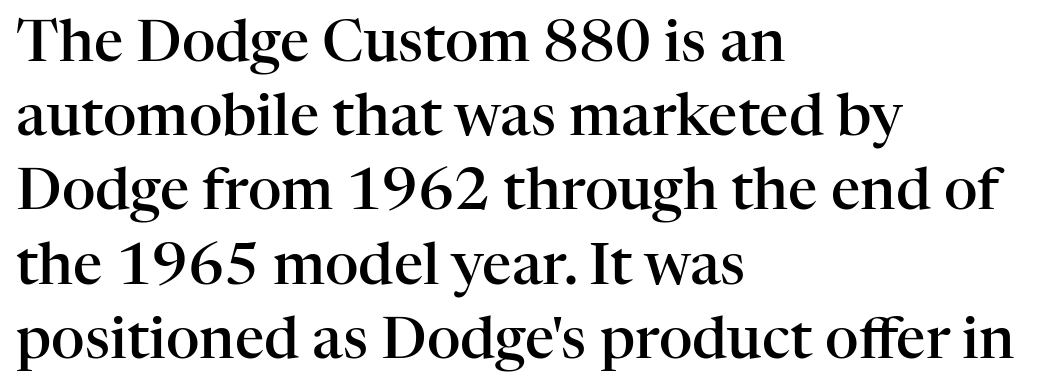
The image shows 58 px semibold serif type, upright; set left-aligned, normal line spacing (1.28x), normal letter spacing, not underlined; high stroke contrast and a medium x-height.
